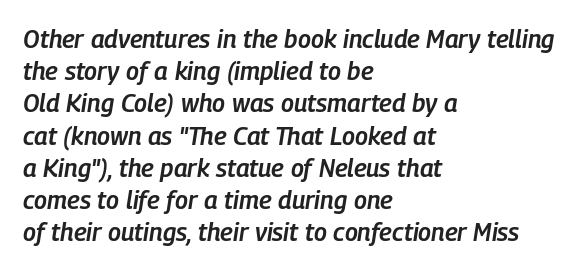
The image shows 25 px text type, italic (leaning right); set left-aligned, normal line spacing (1.29x), normal letter spacing, not underlined.
